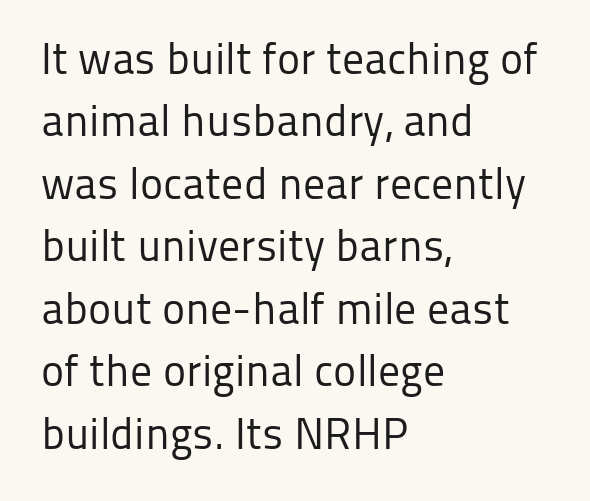
The image shows 44 px regular-weight sans-serif type, upright; set left-aligned, normal line spacing (1.42x), normal letter spacing, not underlined; low stroke contrast and a medium x-height.
